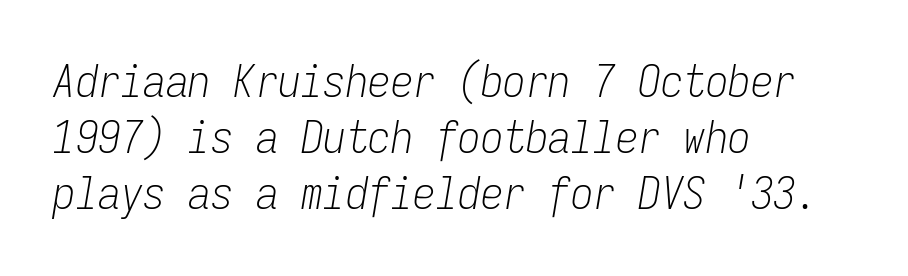
The image shows 45 px light, condensed type, italic (leaning right), monospaced; set left-aligned, normal line spacing (1.25x), normal letter spacing, not underlined; low stroke contrast and a medium x-height.
